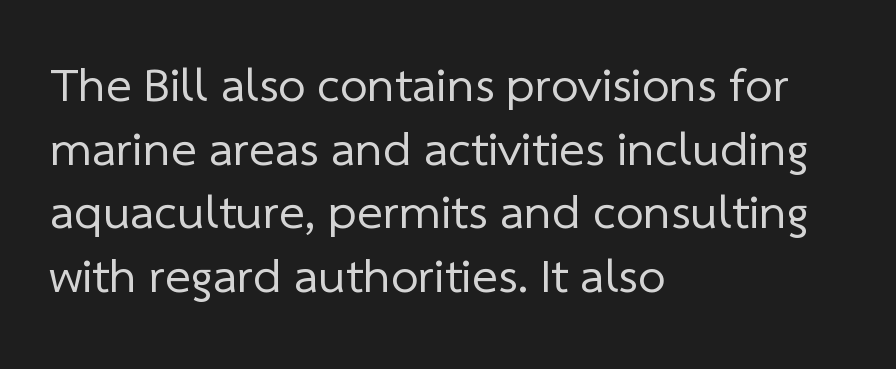
Stems here are at most as thick as an everyday book face. The typesetter chose a ragged-right arrangement here. The glyphs in this specimen are sans serif. Honestly, there is no underline to notice here at all.
